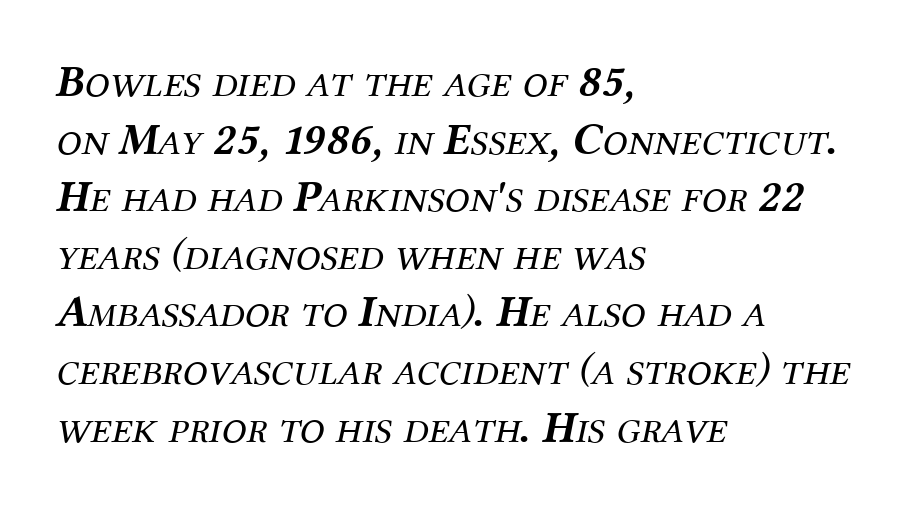
The lettering tilts uniformly, giving the passage an italic look. Looks like regular typesetting: each glyph gets only the width it needs. Successive baselines arrive at the customary interval. Which margin do the lines hug? The left one — the right edge is uneven. Nothing unusual about the tracking: characters are spaced as the font intends. Descender tails drop into unmarked territory.
